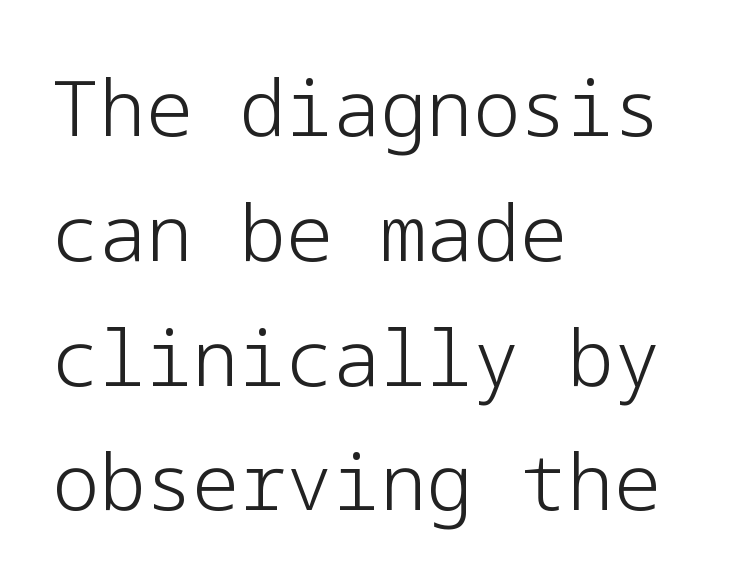
These lines stack with their left ends in a neat column. A typesetter would label this face a sans. On a weight scale, this lands at 450 or below. Horizontal bands of white between lines are of average thickness.
